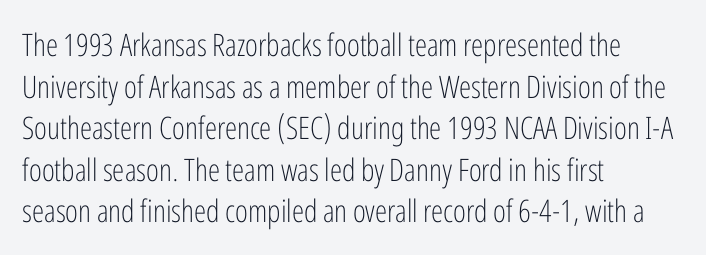
No feet cap the strokes, marking this as sans-serif type. Letters rest on an invisible, unmarked baseline. Horizontal bands of white between lines are of average thickness. Heft: none added — not bold. Tracking here is standard; glyphs follow each other at the usual distance.
